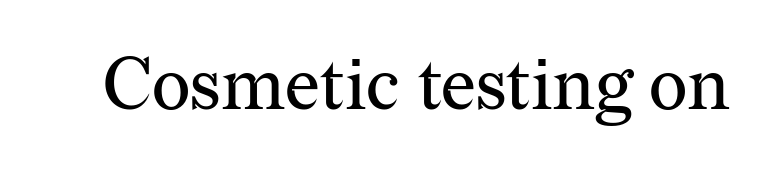
Q: Is the text bold? A: No.
Q: Is the text italic (slanted)? A: No, it is upright.
Q: Is the typeface a serif or a sans-serif typeface? A: Serif.
Q: Is the text underlined? A: No.
Q: Is the spacing between letters normal or unusually wide? A: Normal.
Q: Width (condensed, normal, or wide)? A: Normal.
Q: Stroke contrast? A: Medium.
Q: x-height? A: Medium.
Q: Monospaced? A: No.
